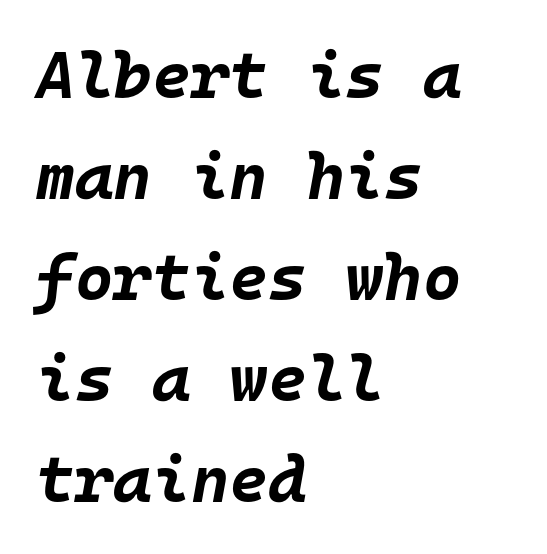
Q: Is the text bold? A: Yes.
Q: Is the text italic (slanted)? A: Yes, it leans right by about 10 degrees.
Q: Is the text underlined? A: No.
Q: How is the paragraph aligned? A: Left-aligned.
Q: Is the spacing between letters normal or unusually wide? A: Normal.
Q: Is the spacing between lines tight, normal or loose? A: Normal.
Q: Width (condensed, normal, or wide)? A: Normal.
Q: Stroke contrast? A: Low.
Q: x-height? A: Large.
Q: Monospaced? A: Yes.
